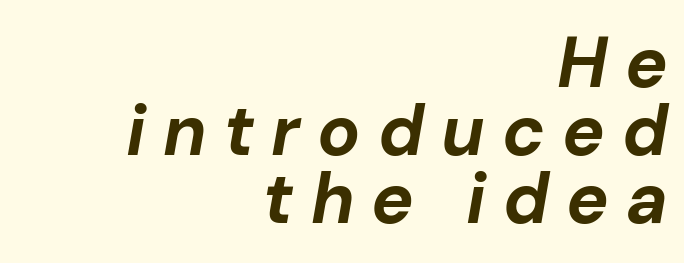
Q: Is the text bold? A: Yes.
Q: Is the text italic (slanted)? A: Yes, it leans right by about 10 degrees.
Q: Is the text underlined? A: No.
Q: How is the paragraph aligned? A: Right-aligned.
Q: Is the spacing between letters normal or unusually wide? A: Unusually wide.
Q: Is the spacing between lines tight, normal or loose? A: Tight.
Q: Width (condensed, normal, or wide)? A: Normal.
Q: Stroke contrast? A: Low.
Q: x-height? A: Medium.
Q: Monospaced? A: No.
